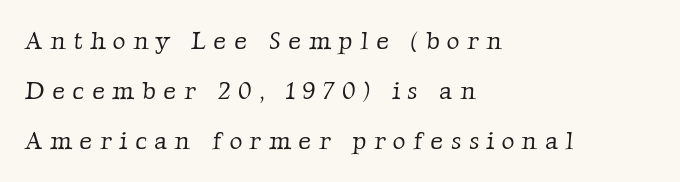
The image shows 25 px text type; set left-aligned, loose line spacing (2.01x), unusually wide letter spacing (+0.3 em), not underlined.
